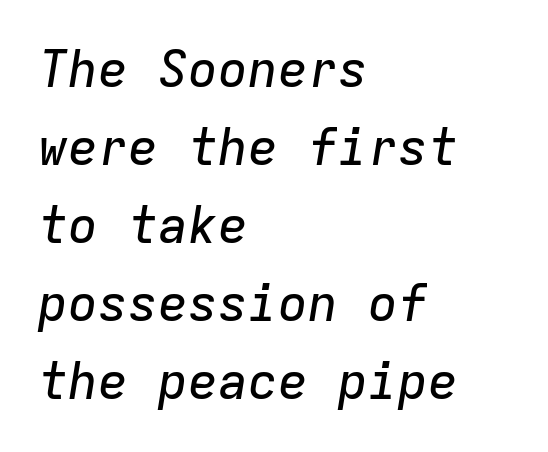
{"italic": "yes", "lean": "right", "slant_degrees": 9, "width": "normal", "stroke_contrast": "low", "x_height": "medium", "monospaced": "yes", "underline": "no", "align": "left", "line_spacing": "normal", "line_spacing_ratio": 1.56, "letter_spacing": "normal", "letter_spacing_em": 0.0, "glyph_px": 50}
